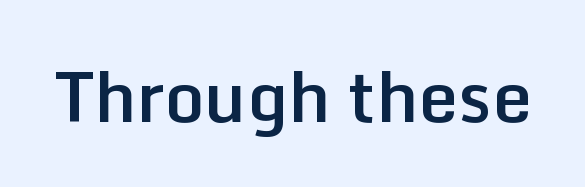
{"serif": "no", "italic": "no", "bold": "semi", "weight": "semibold", "width": "normal", "stroke_contrast": "low", "x_height": "medium", "monospaced": "no", "underline": "no", "letter_spacing": "normal", "letter_spacing_em": 0.0, "glyph_px": 70}
